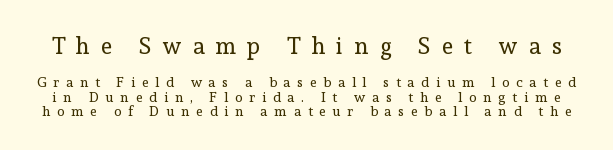
{"italic": "no", "bold": "no", "underline": "no", "line_spacing": "tight", "line_spacing_ratio": 1.03, "letter_spacing": "wide", "letter_spacing_em": 0.48, "larger_block": "first", "size_ratio": 1.64, "glyph_px": 23}
